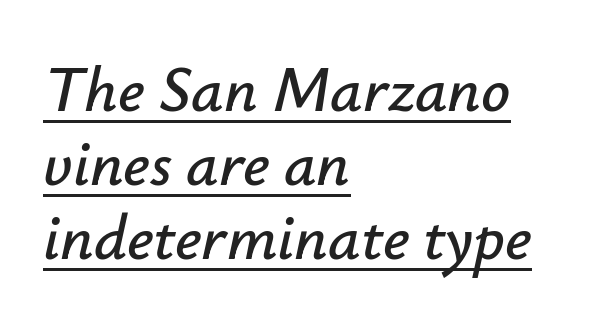
How are the letters spaced? Ordinarily, with no added tracking. Every character sits at an angle, as italics do. The paragraph shown leans on its left margin. The typesetter has applied underlining to the passage shown. Think of a printed novel: that variable character pitch is what you see here.
